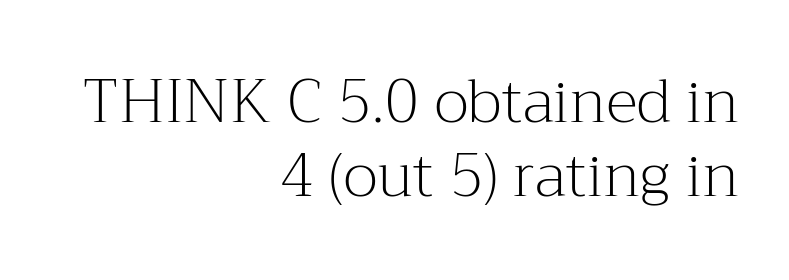
Q: Is the text bold? A: No.
Q: Is the text italic (slanted)? A: No, it is upright.
Q: Is the typeface a serif or a sans-serif typeface? A: Serif.
Q: Is the text underlined? A: No.
Q: How is the paragraph aligned? A: Right-aligned.
Q: Is the spacing between letters normal or unusually wide? A: Normal.
Q: Width (condensed, normal, or wide)? A: Normal.
Q: Stroke contrast? A: Medium.
Q: x-height? A: Medium.
Q: Monospaced? A: No.
